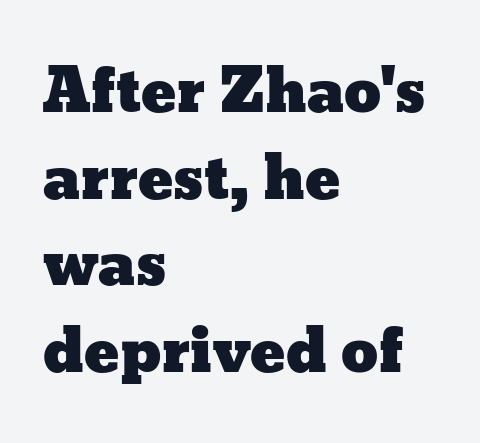
The image shows 59 px wide type, upright; set left-aligned, normal line spacing (1.47x), normal letter spacing, not underlined; low stroke contrast and a medium x-height.
